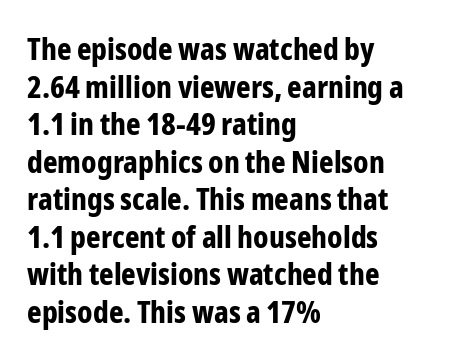
{"serif": "no", "italic": "no", "bold": "yes", "weight": "bold", "width": "condensed", "stroke_contrast": "low", "x_height": "medium", "monospaced": "no", "underline": "no", "align": "left", "line_spacing_ratio": 1.21, "letter_spacing": "normal", "letter_spacing_em": 0.0, "glyph_px": 31}
